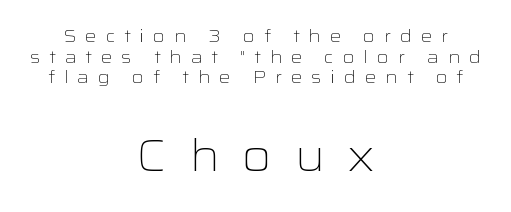
The area under the type is left untouched. This rendering uses center alignment, leaving both contours irregular but symmetric. What kind of face is this? One without serifs — a sans. The strokes are not fattened; the text isn't bold. The emphasis by scale lands on block number two, below.
